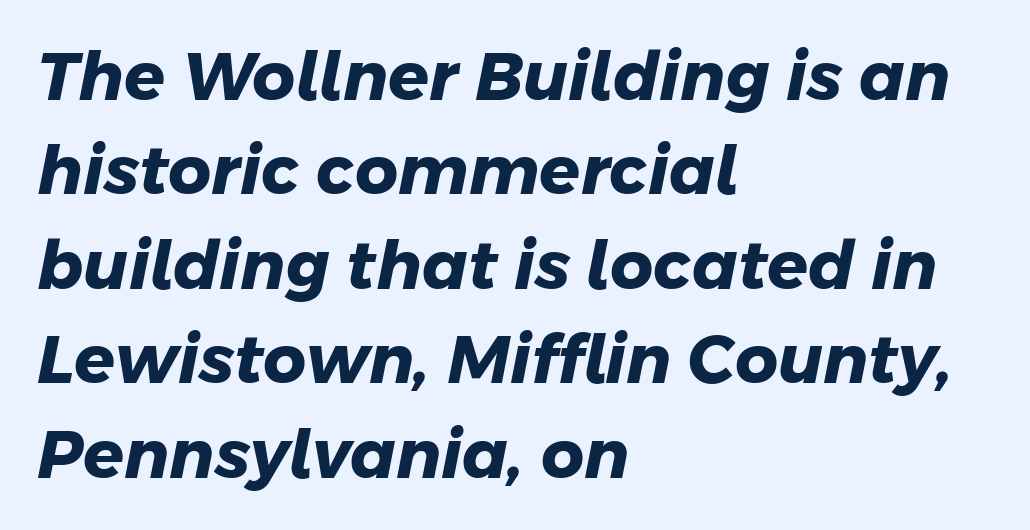
Students, observe: this is what conventionally led text looks like. Classification — sans serif. Inter-character spacing is left at the font's built-in metrics. The setting favours the left margin, as ordinary paragraphs usually do.
